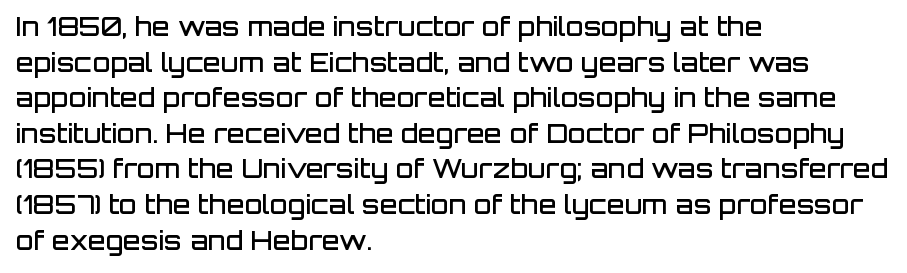
Q: Is the text bold? A: Semi-bold.
Q: Is the text italic (slanted)? A: No, it is upright.
Q: Is the text underlined? A: No.
Q: How is the paragraph aligned? A: Left-aligned.
Q: Is the spacing between letters normal or unusually wide? A: Normal.
Q: Is the spacing between lines tight, normal or loose? A: Normal.
